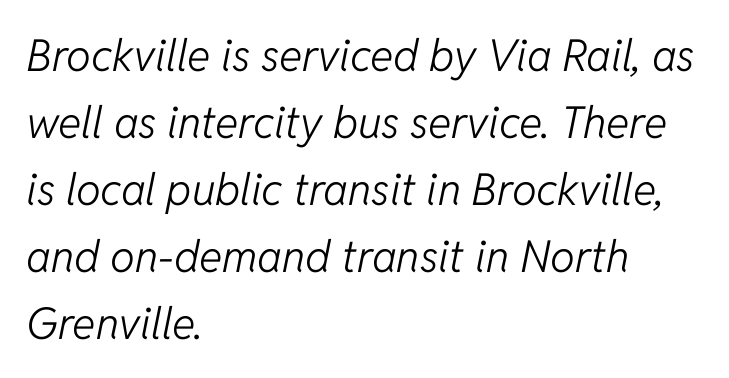
Q: Is the text bold? A: No.
Q: Is the text italic (slanted)? A: Yes, it leans right by about 11 degrees.
Q: Is the text underlined? A: No.
Q: How is the paragraph aligned? A: Left-aligned.
Q: Is the spacing between letters normal or unusually wide? A: Normal.
Q: Is the spacing between lines tight, normal or loose? A: Normal.
Q: Width (condensed, normal, or wide)? A: Normal.
Q: Stroke contrast? A: Low.
Q: x-height? A: Medium.
Q: Monospaced? A: No.
